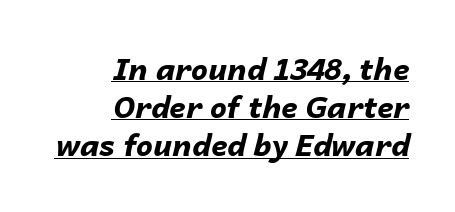
Q: Is the text bold? A: Yes.
Q: Is the text italic (slanted)? A: Yes, it leans right by about 14 degrees.
Q: Is the text underlined? A: Yes.
Q: How is the paragraph aligned? A: Right-aligned.
Q: Is the spacing between letters normal or unusually wide? A: Normal.
Q: Is the spacing between lines tight, normal or loose? A: Normal.
Q: Width (condensed, normal, or wide)? A: Normal.
Q: Stroke contrast? A: Low.
Q: x-height? A: Medium.
Q: Monospaced? A: No.
